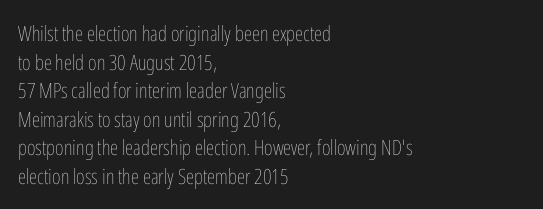
The image shows 21 px text type, upright; set left-aligned, normal line spacing (1.36x), normal letter spacing, not underlined.
